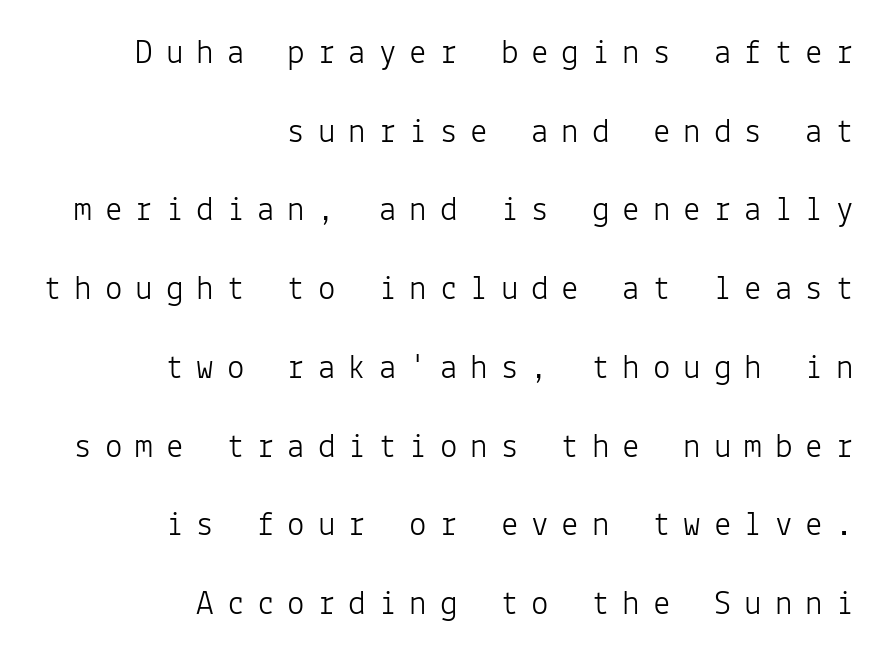
{"serif": "no", "italic": "no", "bold": "no", "weight": "light", "width": "normal", "stroke_contrast": "low", "x_height": "medium", "monospaced": "yes", "underline": "no", "align": "right", "line_spacing": "loose", "line_spacing_ratio": 2.25, "letter_spacing": "wide", "letter_spacing_em": 0.37, "glyph_px": 35}
